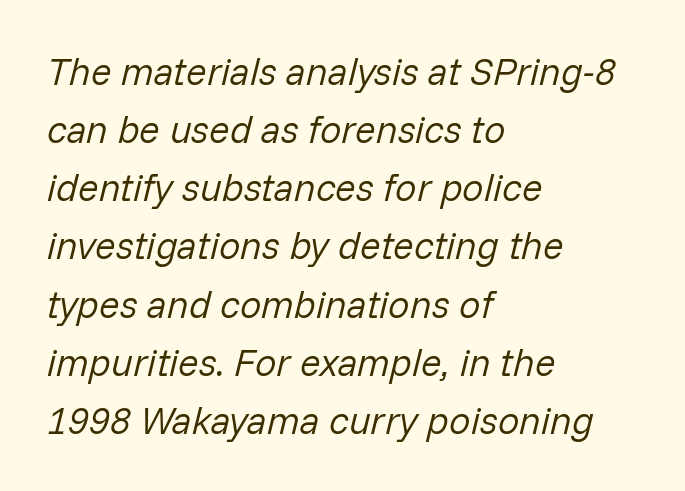
{"italic": "yes", "lean": "right", "slant_degrees": 14, "bold": "no", "weight": "regular", "width": "normal", "stroke_contrast": "low", "x_height": "medium", "monospaced": "no", "underline": "no", "align": "left", "line_spacing": "normal", "line_spacing_ratio": 1.53, "letter_spacing": "normal", "letter_spacing_em": 0.0, "glyph_px": 38}
